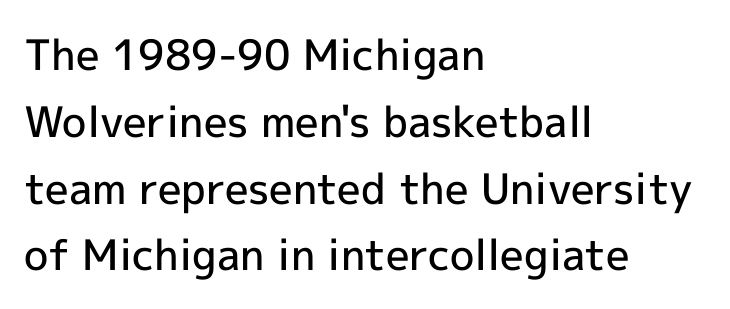
Posture: vertical. Observe the absence of serifs on each vertical stroke in this sample. The words here are not underlined. The paragraph shown leans on its left margin. Do the characters align in a grid? No, the font is proportional. The vertical gap from one line to the next is medium.
